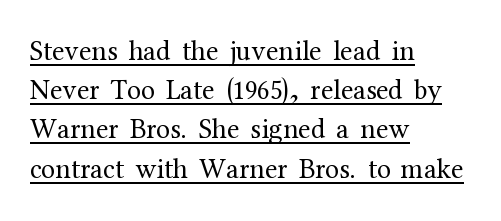
The image shows 28 px regular-weight serif type, upright; set left-aligned, normal line spacing (1.4x), normal letter spacing, underlined; medium stroke contrast and a medium x-height.
